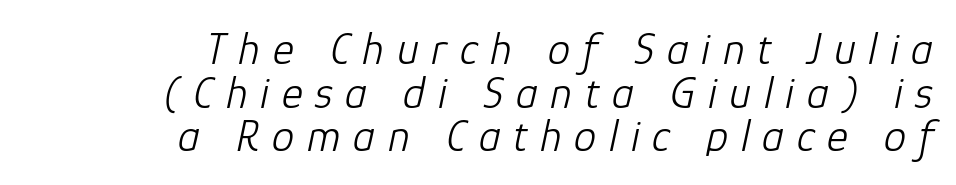
What's the leading like? Squeezed, with rows nearly overlapping. You could not count columns in this text — the font is proportionally spaced. The text carries the slant typical of an italic or oblique font. In CSS terms this would be text-align: right.
